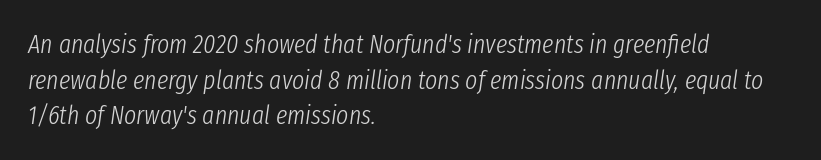
{"italic": "yes", "lean": "right", "slant_degrees": 8, "bold": "no", "underline": "no", "align": "left", "line_spacing": "normal", "line_spacing_ratio": 1.37, "letter_spacing": "normal", "letter_spacing_em": 0.0, "glyph_px": 26}
